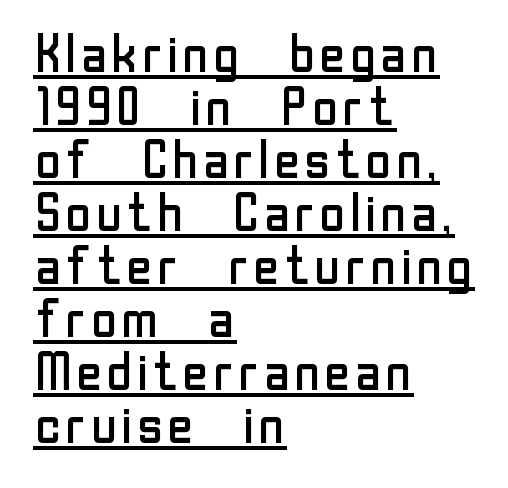
The image shows 52 px regular-weight sans-serif type, upright; set left-aligned, tight line spacing (1.02x), normal letter spacing, underlined; low stroke contrast and a medium x-height.
